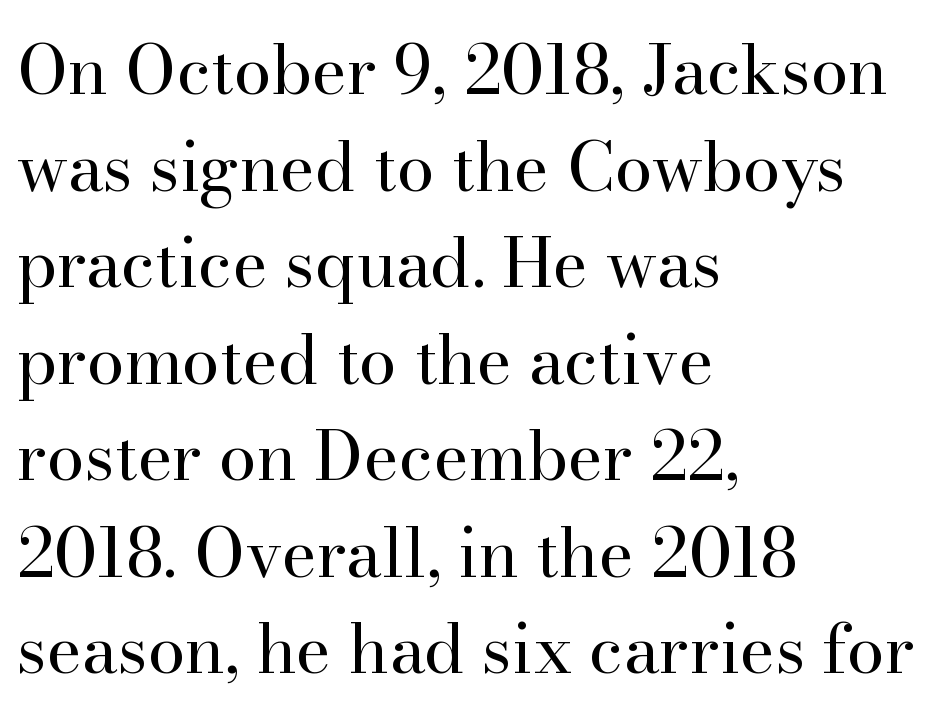
{"serif": "yes", "italic": "no", "bold": "no", "weight": "regular", "width": "normal", "stroke_contrast": "high", "x_height": "small", "monospaced": "no", "underline": "no", "align": "left", "line_spacing": "normal", "line_spacing_ratio": 1.42, "letter_spacing": "normal", "letter_spacing_em": 0.0, "glyph_px": 68}
